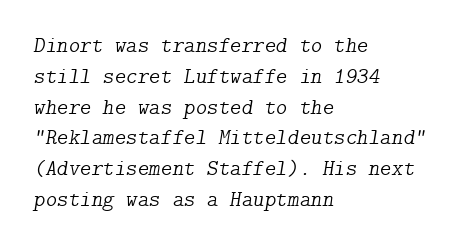
The image shows 22 px text type, italic (leaning right); set left-aligned, normal line spacing (1.4x), normal letter spacing, not underlined.
